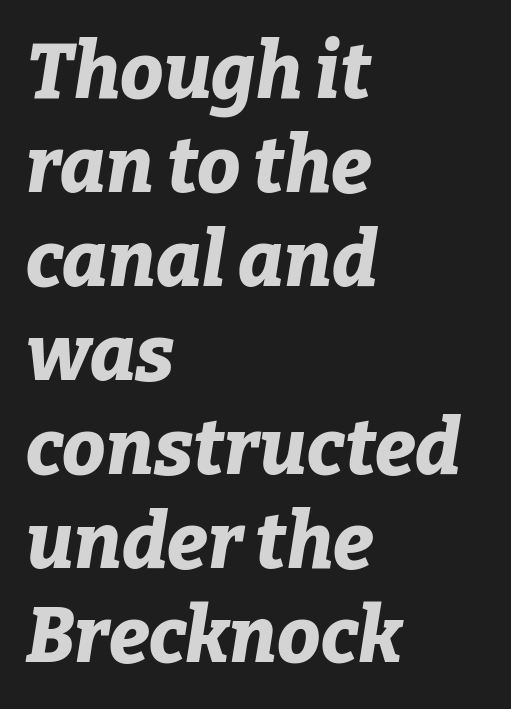
Q: Is the text bold? A: Yes.
Q: Is the text italic (slanted)? A: Yes, it leans right by about 9 degrees.
Q: Is the text underlined? A: No.
Q: How is the paragraph aligned? A: Left-aligned.
Q: Is the spacing between letters normal or unusually wide? A: Normal.
Q: Width (condensed, normal, or wide)? A: Normal.
Q: Stroke contrast? A: Low.
Q: x-height? A: Medium.
Q: Monospaced? A: No.
